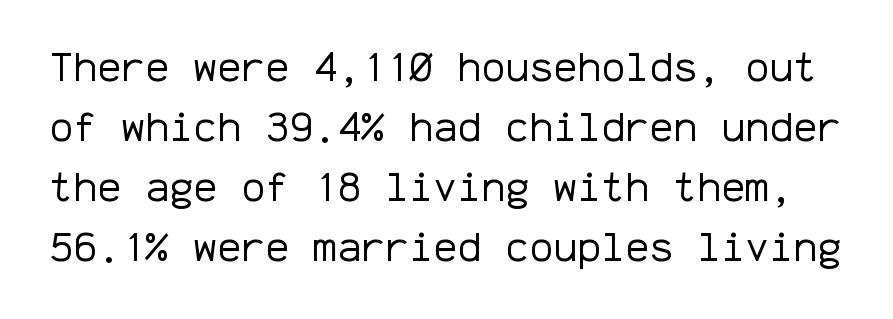
Here the designer chose a console-style face with uniform glyph widths. These lines sit exactly where default settings would place them. The glyphs are unaccompanied by any horizontal stroke below them. The tracking reads as untouched default to a designer's eye. Tall strokes in this sample are plumb rather than angled. The letterforms sit at book weight or below.
